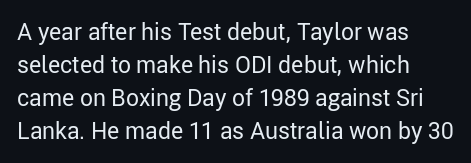
Honestly, the row spacing looks completely unremarkable. Caption: face not bold, strokes unweighted. Posture: vertical. This rendering features lettering with no underline. The setting favours the left margin, as ordinary paragraphs usually do.
